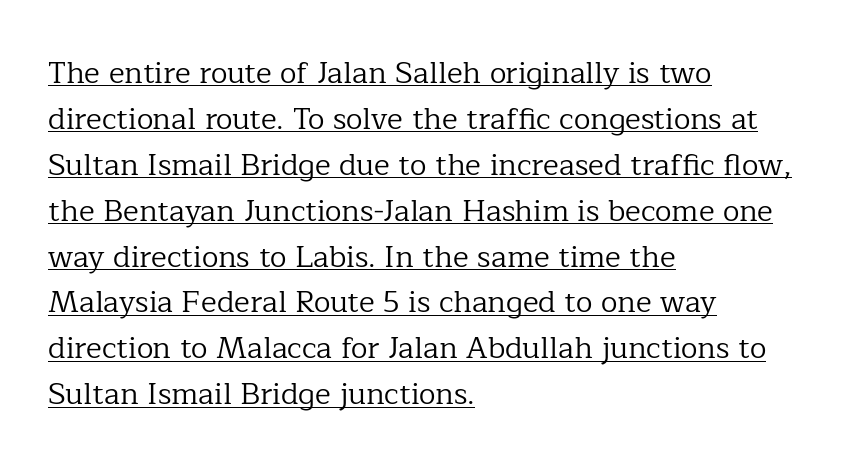
The typesetting does not lean heavy: it is not bold. In terms of letterspacing, this is plain default setting. Do the characters align in a grid? No, the font is proportional. Each line of the rendering has a horizontal stroke beneath the glyphs. Is there much room between lines? A standard amount, neither cramped nor airy. A student would call this left alignment; a typographer would say flush left, rag right.
